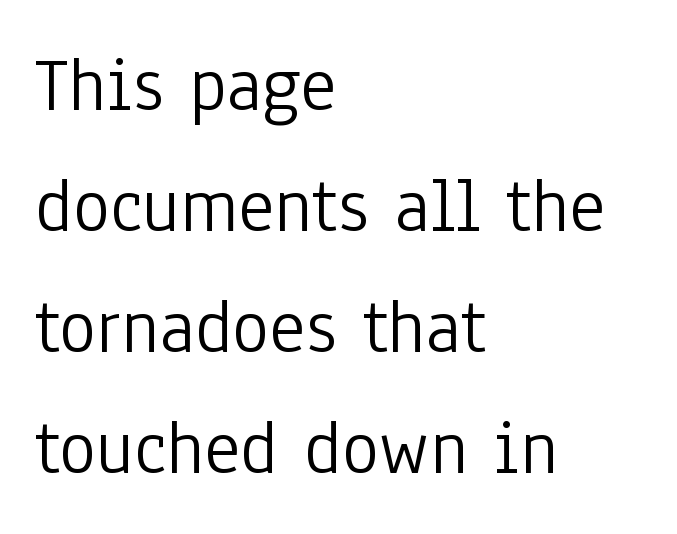
Q: Is the text bold? A: No.
Q: Is the text italic (slanted)? A: No, it is upright.
Q: Is the typeface a serif or a sans-serif typeface? A: Sans-serif.
Q: Is the text underlined? A: No.
Q: How is the paragraph aligned? A: Left-aligned.
Q: Is the spacing between letters normal or unusually wide? A: Normal.
Q: Is the spacing between lines tight, normal or loose? A: Normal.
Q: Width (condensed, normal, or wide)? A: Condensed.
Q: Stroke contrast? A: Low.
Q: x-height? A: Medium.
Q: Monospaced? A: No.
